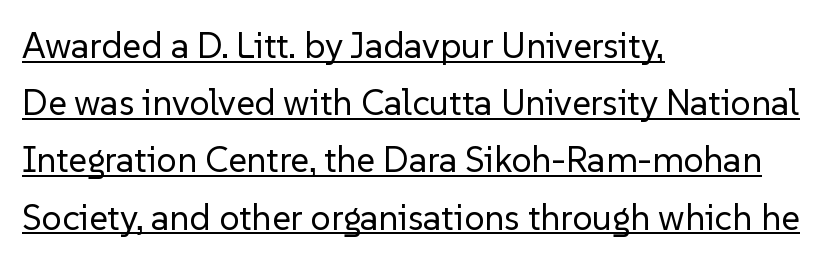
{"serif": "no", "italic": "no", "bold": "no", "weight": "regular", "width": "normal", "stroke_contrast": "low", "x_height": "medium", "monospaced": "no", "underline": "yes", "align": "left", "line_spacing": "normal", "line_spacing_ratio": 1.59, "letter_spacing": "normal", "letter_spacing_em": 0.0, "glyph_px": 36}
